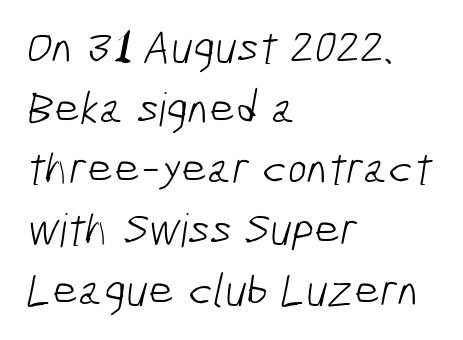
The image shows 46 px light, condensed sans-serif type; set left-aligned, normal line spacing (1.32x), normal letter spacing, not underlined; low stroke contrast and a medium x-height.
